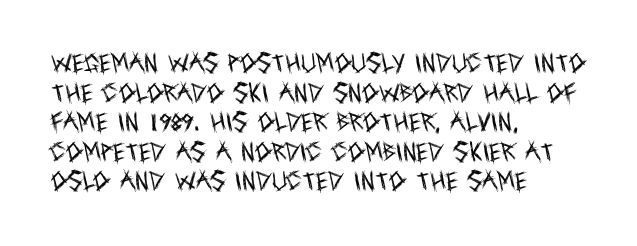
Q: Is the text bold? A: No.
Q: Is the text italic (slanted)? A: No, it is upright.
Q: Is the text underlined? A: No.
Q: How is the paragraph aligned? A: Left-aligned.
Q: Is the spacing between letters normal or unusually wide? A: Normal.
Q: Is the spacing between lines tight, normal or loose? A: Normal.
